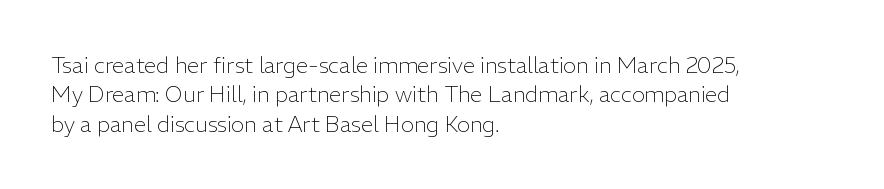
Q: Is the text bold? A: No.
Q: Is the text italic (slanted)? A: No, it is upright.
Q: Is the text underlined? A: No.
Q: How is the paragraph aligned? A: Left-aligned.
Q: Is the spacing between letters normal or unusually wide? A: Normal.
Q: Is the spacing between lines tight, normal or loose? A: Normal.
